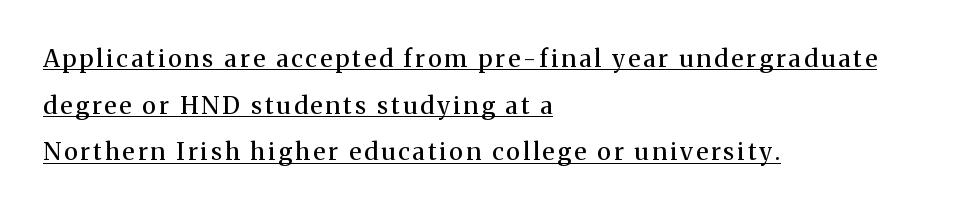
Q: Is the text bold? A: Semi-bold.
Q: Is the text italic (slanted)? A: No, it is upright.
Q: Is the text underlined? A: Yes.
Q: How is the paragraph aligned? A: Left-aligned.
Q: Is the spacing between lines tight, normal or loose? A: Loose.
